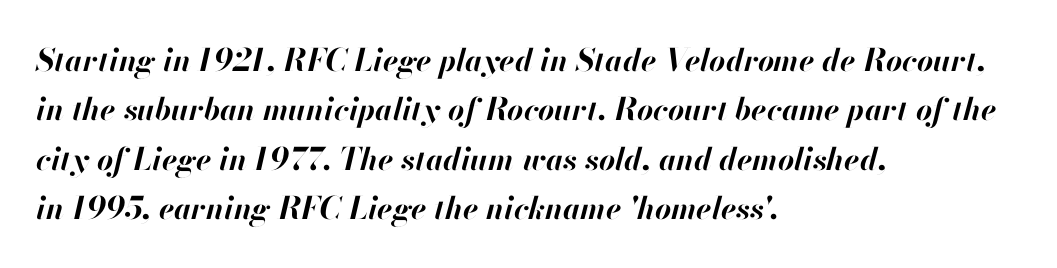
Characters follow at the spacing the type designer built in. The lines are quadded left. Summary of vertical rhythm: regular, with standard interline spacing. These lines are rendered in a variable-pitch font. The glyphs have the mass of a bold cut. Tall strokes in this sample are angled rather than plumb.
